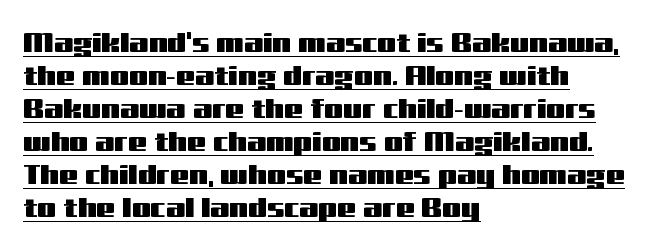
{"italic": "no", "underline": "yes", "align": "left", "line_spacing_ratio": 1.22, "letter_spacing": "normal", "letter_spacing_em": 0.0, "glyph_px": 27}
